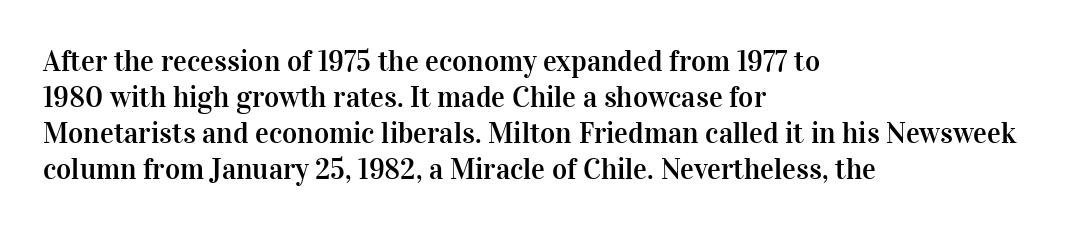
Q: Is the text italic (slanted)? A: No, it is upright.
Q: Is the typeface a serif or a sans-serif typeface? A: Serif.
Q: Is the text underlined? A: No.
Q: How is the paragraph aligned? A: Left-aligned.
Q: Is the spacing between letters normal or unusually wide? A: Normal.
Q: Width (condensed, normal, or wide)? A: Normal.
Q: Stroke contrast? A: High.
Q: x-height? A: Medium.
Q: Monospaced? A: No.
